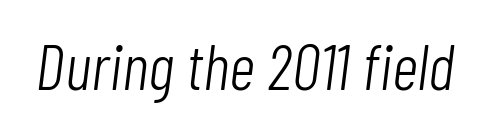
Q: Is the text bold? A: No.
Q: Is the text italic (slanted)? A: Yes, it leans right by about 7 degrees.
Q: Is the text underlined? A: No.
Q: Is the spacing between letters normal or unusually wide? A: Normal.
Q: Width (condensed, normal, or wide)? A: Condensed.
Q: Stroke contrast? A: Low.
Q: x-height? A: Medium.
Q: Monospaced? A: No.
